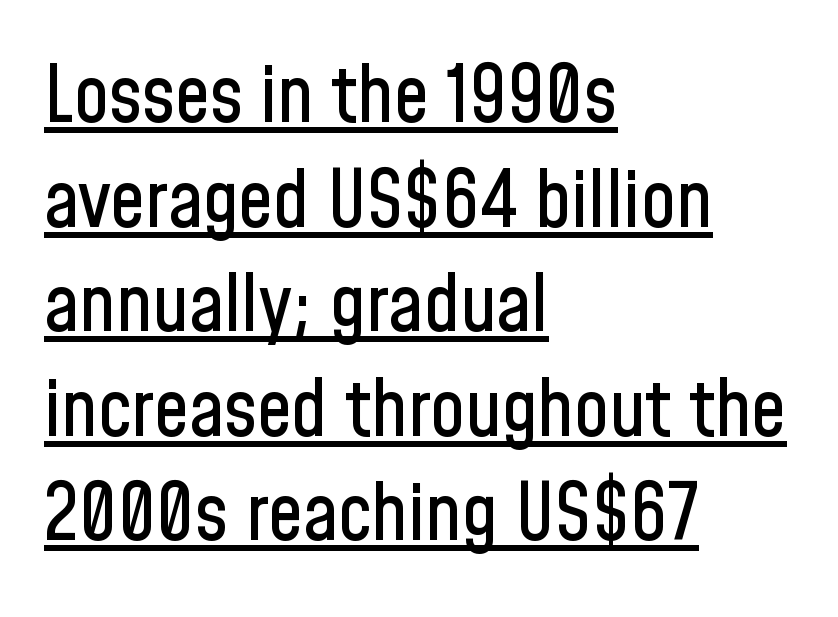
Q: Is the text italic (slanted)? A: No, it is upright.
Q: Is the typeface a serif or a sans-serif typeface? A: Sans-serif.
Q: Is the text underlined? A: Yes.
Q: How is the paragraph aligned? A: Left-aligned.
Q: Is the spacing between letters normal or unusually wide? A: Normal.
Q: Is the spacing between lines tight, normal or loose? A: Normal.
Q: Width (condensed, normal, or wide)? A: Condensed.
Q: Stroke contrast? A: Low.
Q: x-height? A: Medium.
Q: Monospaced? A: No.
